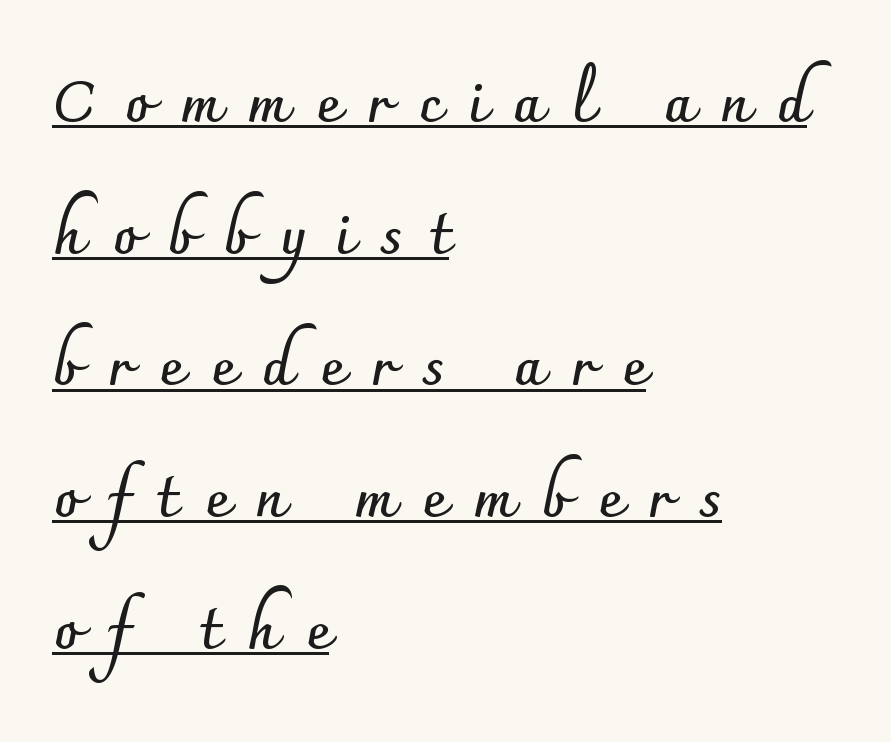
Q: Is the text bold? A: Yes.
Q: Is the text italic (slanted)? A: Yes.
Q: Is the typeface a serif or a sans-serif typeface? A: Sans-serif.
Q: Is the text underlined? A: Yes.
Q: How is the paragraph aligned? A: Left-aligned.
Q: Is the spacing between letters normal or unusually wide? A: Unusually wide.
Q: Is the spacing between lines tight, normal or loose? A: Loose.
Q: Width (condensed, normal, or wide)? A: Normal.
Q: Stroke contrast? A: Low.
Q: x-height? A: Small.
Q: Monospaced? A: No.
